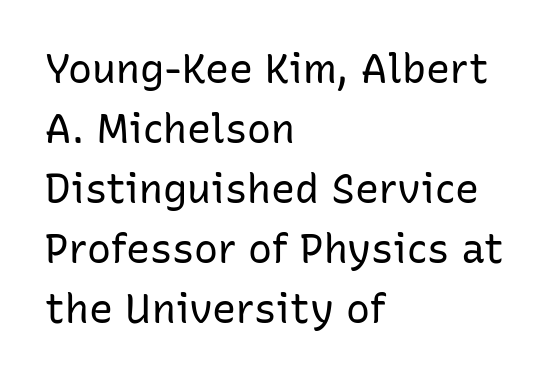
{"serif": "no", "italic": "no", "bold": "no", "weight": "regular", "width": "normal", "stroke_contrast": "low", "x_height": "medium", "monospaced": "no", "underline": "no", "align": "left", "line_spacing": "normal", "line_spacing_ratio": 1.5, "letter_spacing": "normal", "letter_spacing_em": 0.0, "glyph_px": 40}
